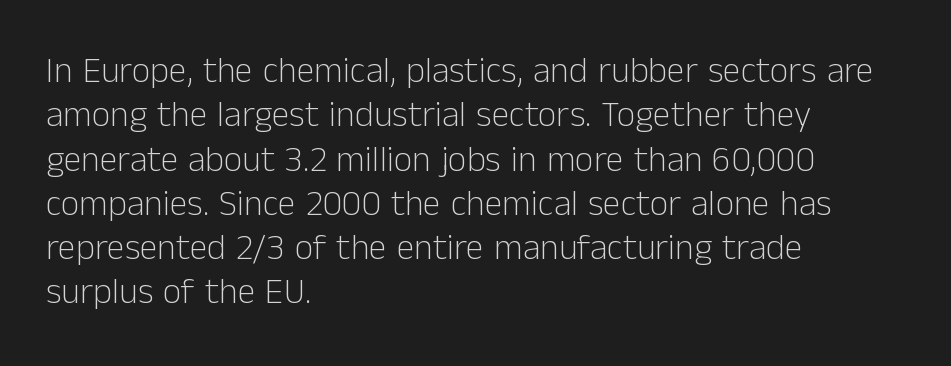
Caption: standard tracking, unaltered. The words here are not underlined. Weight class: somewhere from thin through regular. Line starts are locked; line ends wander. The glyphs in this specimen are sans serif. You could not count columns in this text — the font is proportionally spaced.
